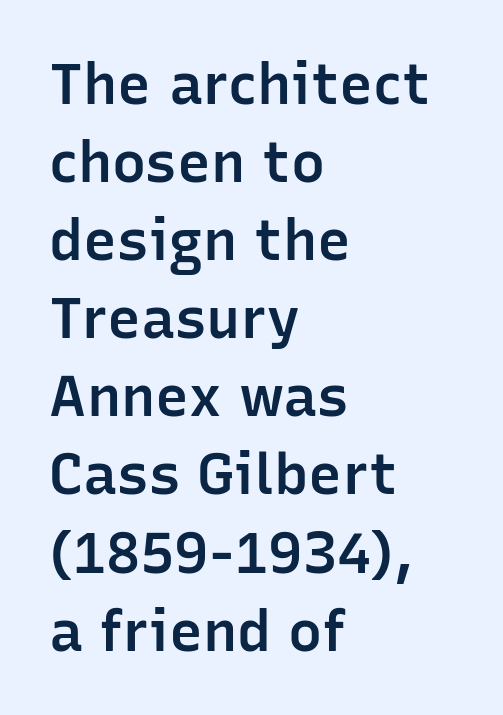
Decoration check: the copy has no underline. Nothing sits at the stroke ends, so this counts as sans-serif. Each letter keeps its own natural width here, so spacing adapts to shape. This is roman type, the default non-slanted kind. Nothing unusual about the tracking: characters are spaced as the font intends.
